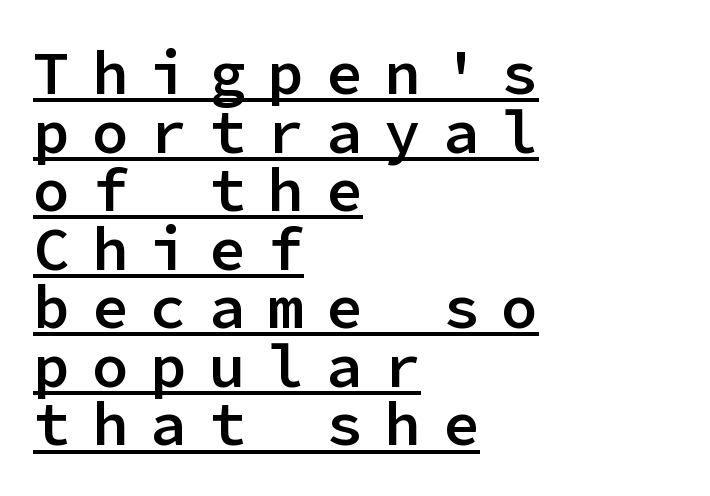
Q: Is the text bold? A: Semi-bold.
Q: Is the text italic (slanted)? A: No, it is upright.
Q: Is the typeface a serif or a sans-serif typeface? A: Sans-serif.
Q: Is the text underlined? A: Yes.
Q: How is the paragraph aligned? A: Left-aligned.
Q: Is the spacing between letters normal or unusually wide? A: Unusually wide.
Q: Is the spacing between lines tight, normal or loose? A: Tight.
Q: Width (condensed, normal, or wide)? A: Normal.
Q: Stroke contrast? A: Low.
Q: x-height? A: Medium.
Q: Monospaced? A: Yes.
